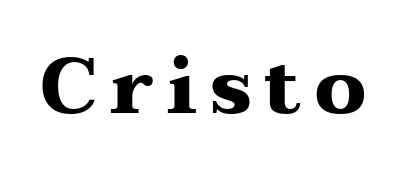
{"serif": "yes", "italic": "no", "bold": "yes", "weight": "heavy", "width": "wide", "stroke_contrast": "medium", "x_height": "medium", "monospaced": "no", "underline": "no", "glyph_px": 78}
